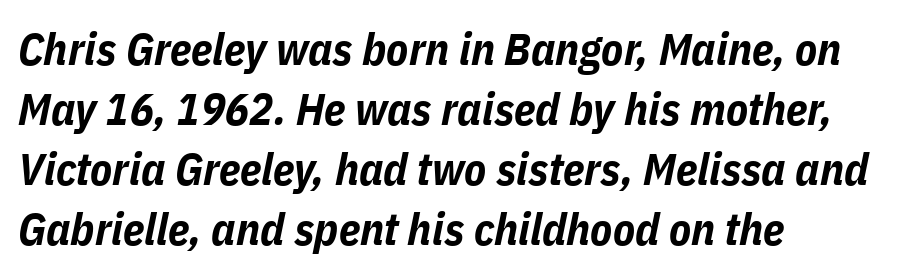
The image shows 45 px bold, condensed type, italic (leaning right); set left-aligned, normal line spacing (1.33x), normal letter spacing, not underlined; low stroke contrast and a medium x-height.
